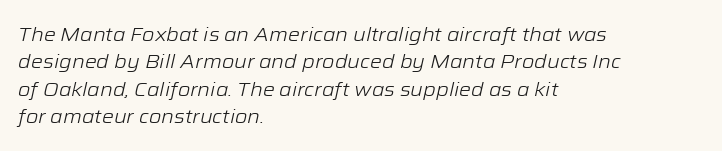
Q: Is the text bold? A: No.
Q: Is the text italic (slanted)? A: Yes, it leans right by about 12 degrees.
Q: Is the text underlined? A: No.
Q: How is the paragraph aligned? A: Left-aligned.
Q: Is the spacing between letters normal or unusually wide? A: Normal.
Q: Is the spacing between lines tight, normal or loose? A: Normal.
